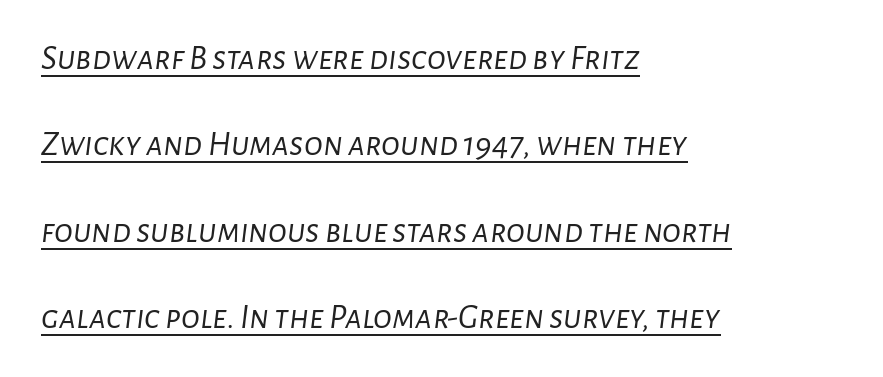
{"italic": "yes", "lean": "right", "slant_degrees": 7, "bold": "no", "weight": "light", "width": "normal", "stroke_contrast": "low", "x_height": "medium", "monospaced": "no", "underline": "yes", "align": "left", "line_spacing": "loose", "line_spacing_ratio": 2.47, "letter_spacing": "normal", "letter_spacing_em": 0.0, "glyph_px": 35}
